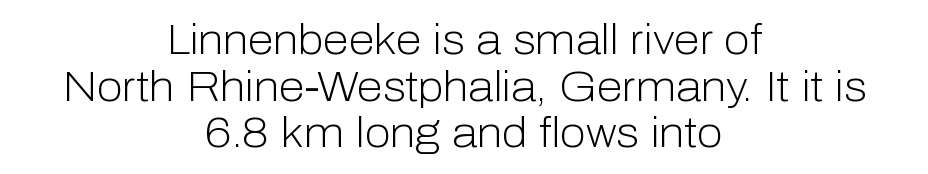
A typesetter would call this zero additional tracking. A bare baseline throughout the passage. The glyphs in this specimen are sans serif. The characters are drawn with everyday or finer stroke widths.
